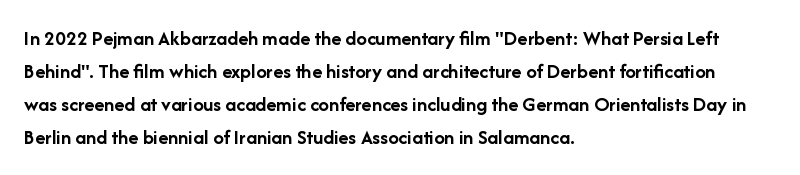
The image shows 21 px bold type, upright; set left-aligned, normal line spacing (1.57x), normal letter spacing, not underlined.
